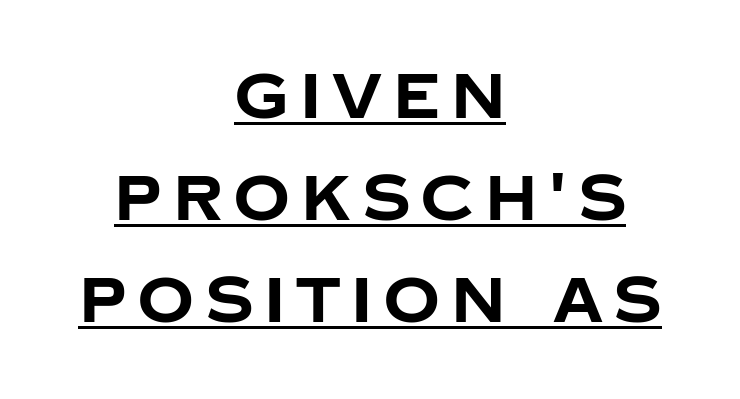
{"serif": "no", "italic": "no", "bold": "yes", "weight": "bold", "width": "normal", "stroke_contrast": "low", "x_height": "large", "monospaced": "no", "underline": "yes", "align": "center", "line_spacing": "normal", "line_spacing_ratio": 1.62, "glyph_px": 63}
